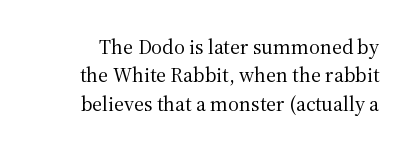
The image shows 21 px text type, upright; set normal line spacing (1.35x), normal letter spacing, not underlined.
